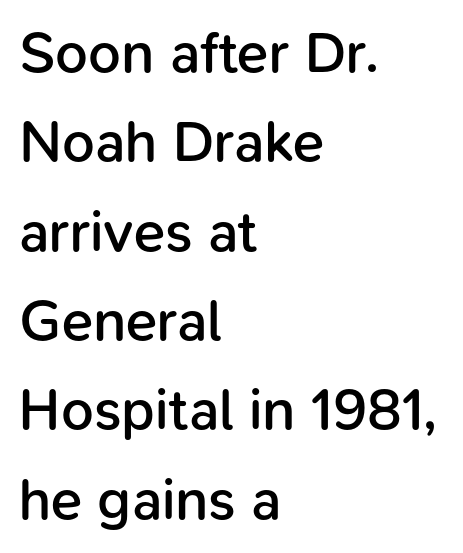
The image shows 58 px semibold sans-serif type, upright; set left-aligned, normal line spacing (1.54x), normal letter spacing, not underlined; low stroke contrast and a medium x-height.
